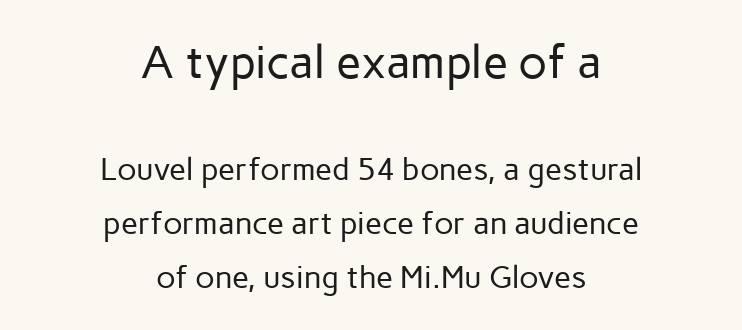
The image shows 46 px regular-weight sans-serif type, upright; set centered, line spacing 1.73x, normal letter spacing, not underlined; the first (top) block is 1.48x larger; low stroke contrast and a medium x-height.
